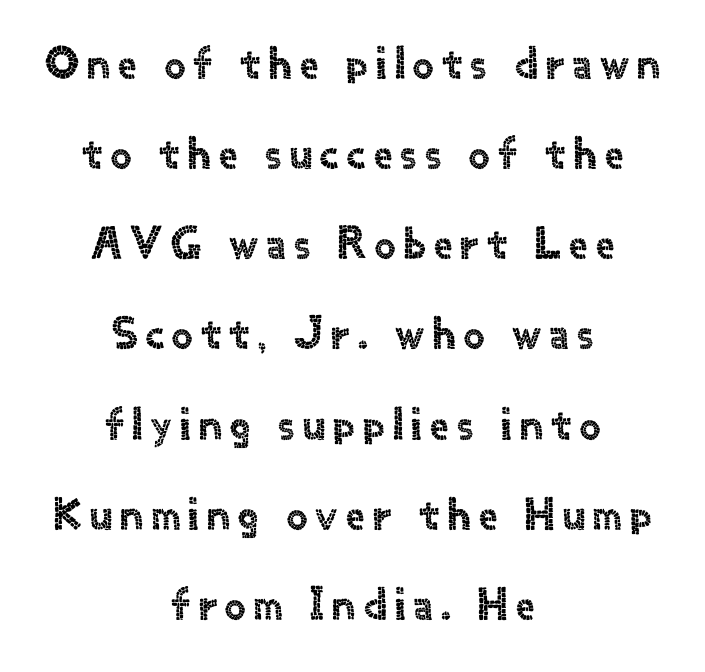
The image shows 46 px sans-serif type, upright; set centered, loose line spacing (1.96x), not underlined; a small x-height.
